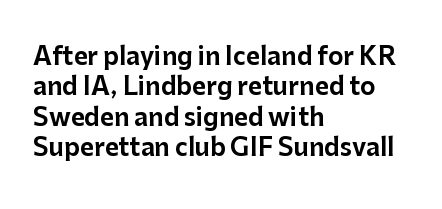
Unmarked baselines from the first word to the last. Short and long lines alike share a common starting point at left. The horizontal fit of the characters is conventional and even. Leading matches the norm, producing a regular column. In terms of posture, this sample is upright.
